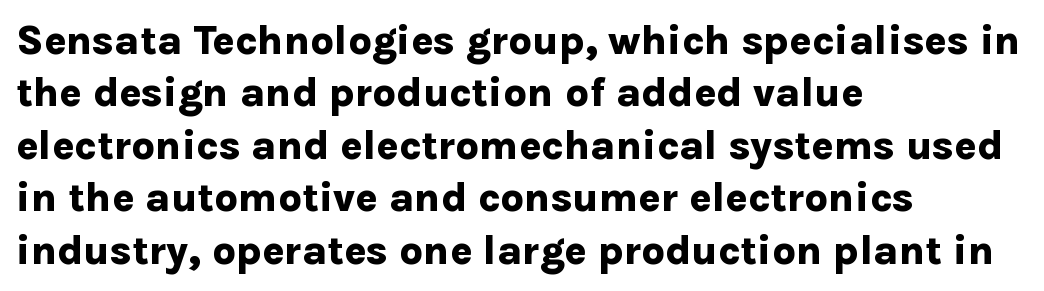
The image shows 41 px bold sans-serif type, upright; set left-aligned, normal line spacing (1.28x), normal letter spacing, not underlined; low stroke contrast and a medium x-height.
